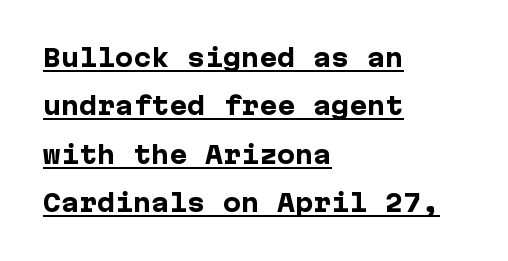
The image shows 24 px bold type, upright; set left-aligned, loose line spacing (2.02x), normal letter spacing, underlined.
